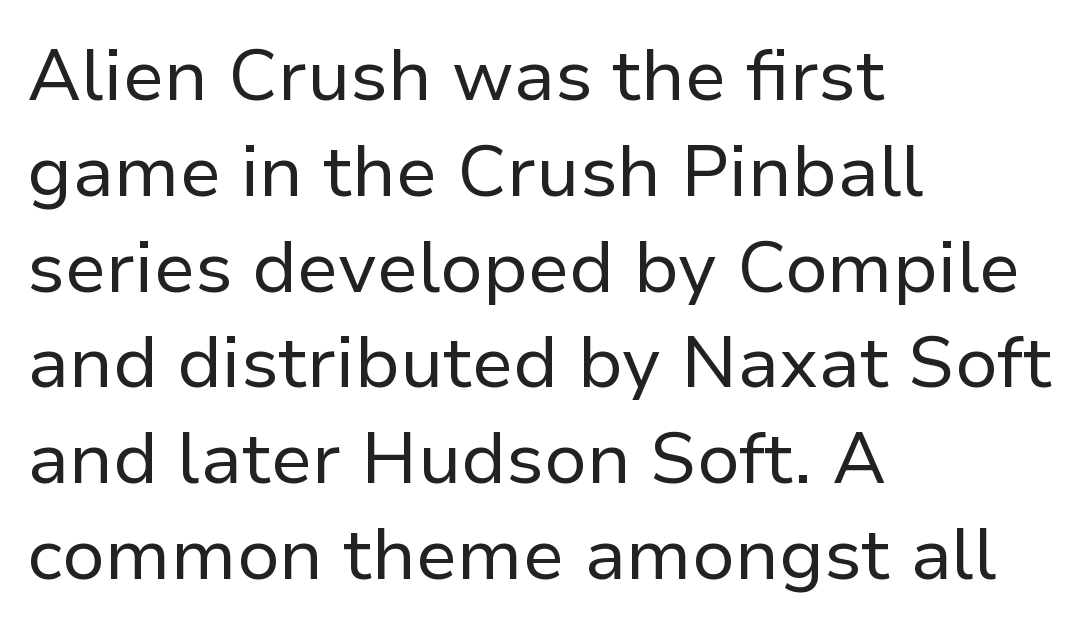
{"serif": "no", "italic": "no", "bold": "no", "weight": "regular", "width": "normal", "stroke_contrast": "low", "x_height": "medium", "monospaced": "no", "underline": "no", "align": "left", "line_spacing": "normal", "line_spacing_ratio": 1.33, "letter_spacing": "normal", "letter_spacing_em": 0.0, "glyph_px": 72}
